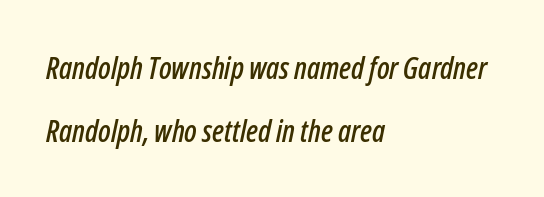
Compared with typical paragraphs, the rows here are farther apart. Proportional: the letters do not fall into vertical columns. There's an unmistakable incline to the writing here. Students, note that the glyphs here touch the page at normal intervals.
